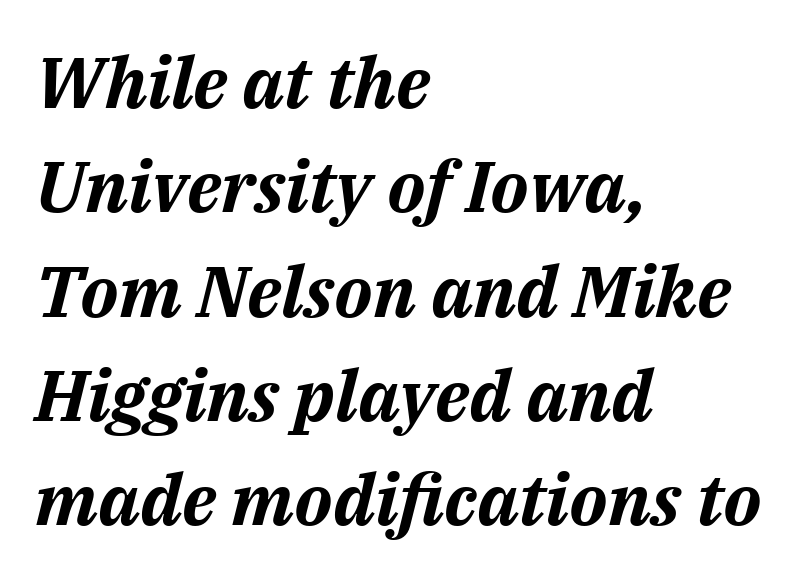
Proportional: the letters do not fall into vertical columns. If you measured baseline to baseline, you'd find a middling distance. How heavy is the stroke? Heavy — this is a bold. Bare-footed words on every line. The passage shown has conventional tracking throughout.
